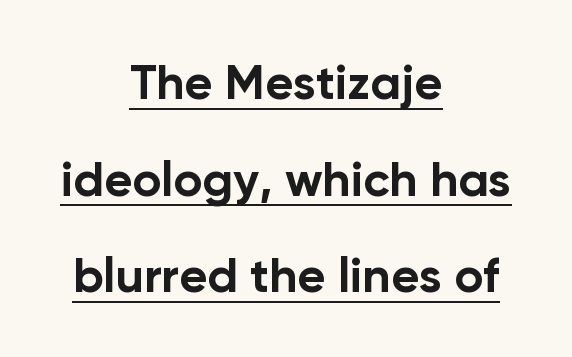
The image shows 49 px bold sans-serif type, upright; set centered, loose line spacing (1.97x), normal letter spacing, underlined; low stroke contrast and a medium x-height.
